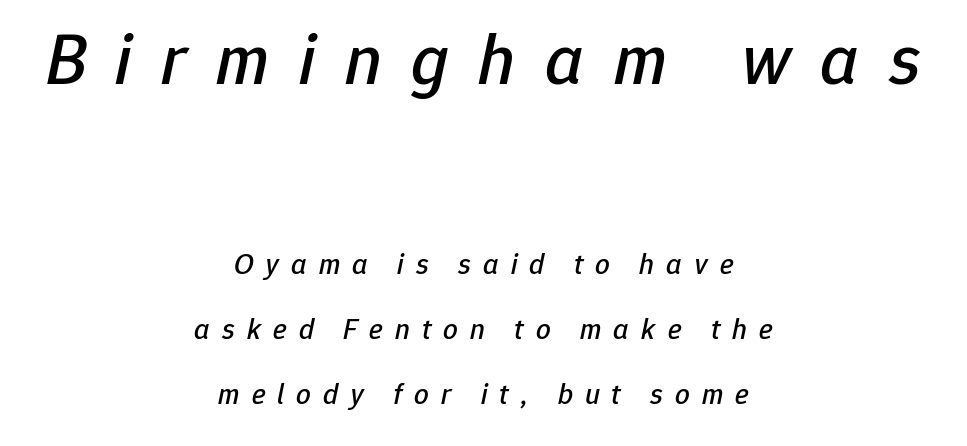
The image shows 72 px text type, italic (leaning right); set centered, loose line spacing (2.24x), unusually wide letter spacing (+0.41 em), not underlined; the first (top) block is 2.48x larger; low stroke contrast and a medium x-height.
